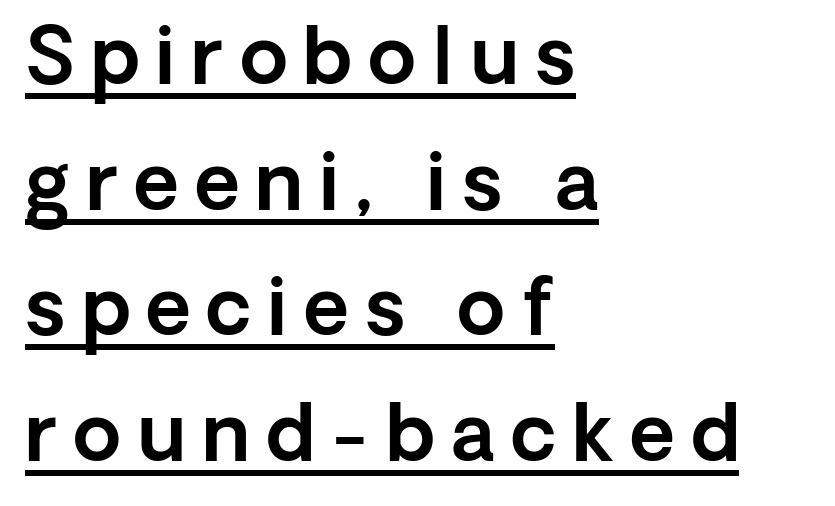
Each line of the rendering has a horizontal stroke beneath the glyphs. Does the leading feel generous? No, just average. Layout note: lines flush left. Here the designer chose a conventional face with non-uniform glyph widths. How are the letters spaced? Widely, with obvious added tracking.
